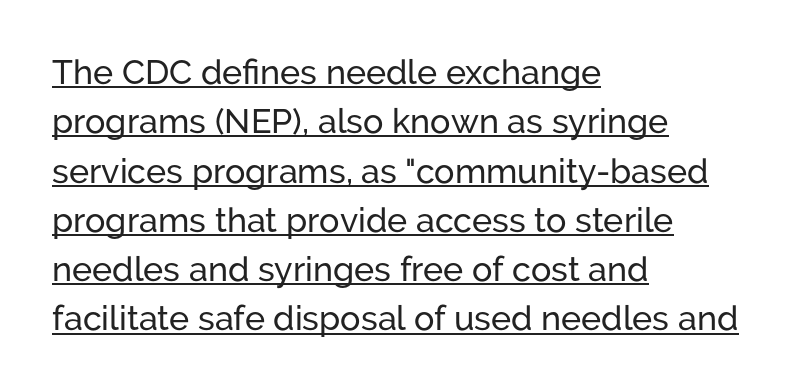
The letters stand upright; this is a roman face. The rendered words wear a rule along their underside. This block has exactly the height ordinary leading produces. Here the designer chose a conventional face with non-uniform glyph widths. In CSS terms this would be text-align: left. Nothing unusual about the tracking: characters are spaced as the font intends.
